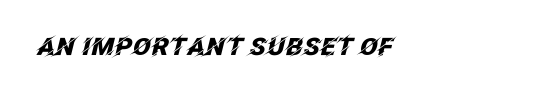
The face used here has the dense, thick strokes of a bold. The area under the type is left untouched. The rendering applies a slant to the glyphs. These lines keep a tight, regular rhythm from letter to letter.
